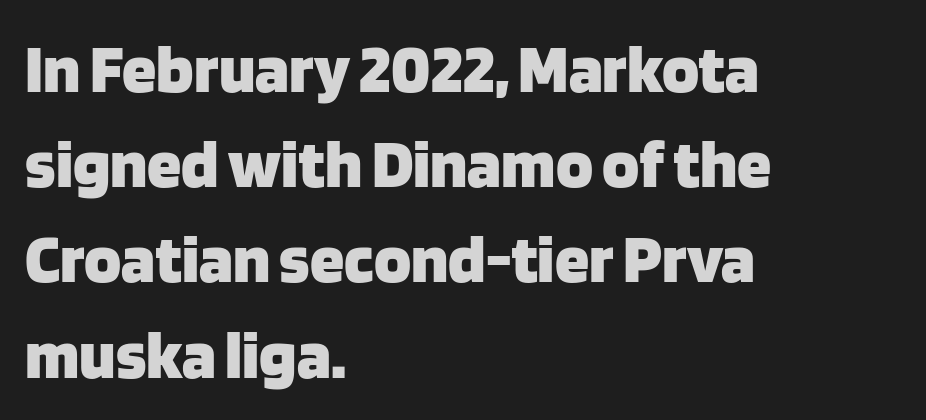
The image shows 69 px heavy sans-serif type, upright; set left-aligned, normal line spacing (1.38x), normal letter spacing, not underlined; low stroke contrast and a large x-height.
